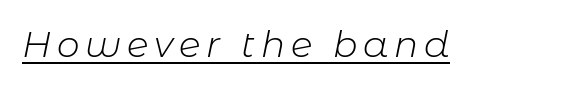
The face looks like a standard text weight, possibly lighter. The axis of the letterforms is tilted away from vertical. The face used here appears with an underline applied. The face used here is proportionally spaced, like ordinary book or web type.
